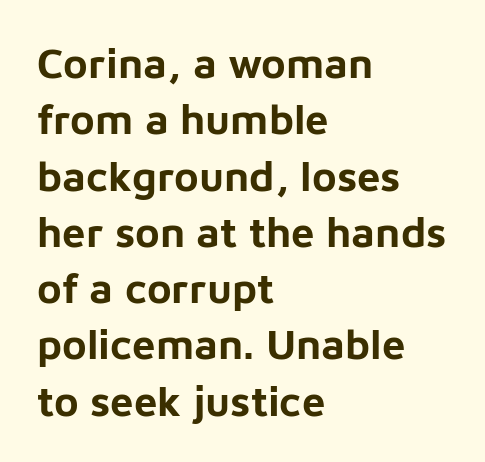
The image shows 42 px bold sans-serif type, upright; set left-aligned, normal line spacing (1.34x), normal letter spacing, not underlined; low stroke contrast and a medium x-height.
